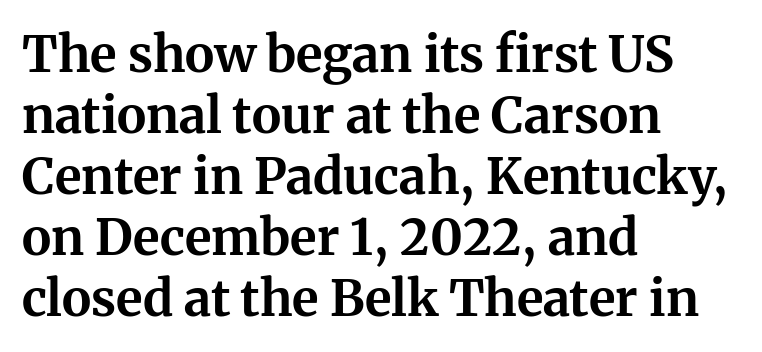
Heavy, bold letterforms. Any mark beneath the type? The region is blank. Do the characters align in a grid? No, the font is proportional. The letters stand upright; this is a roman face. The type is set solid horizontally, with unmodified tracking. Check where the strokes stop: tiny serifs finish them off.
